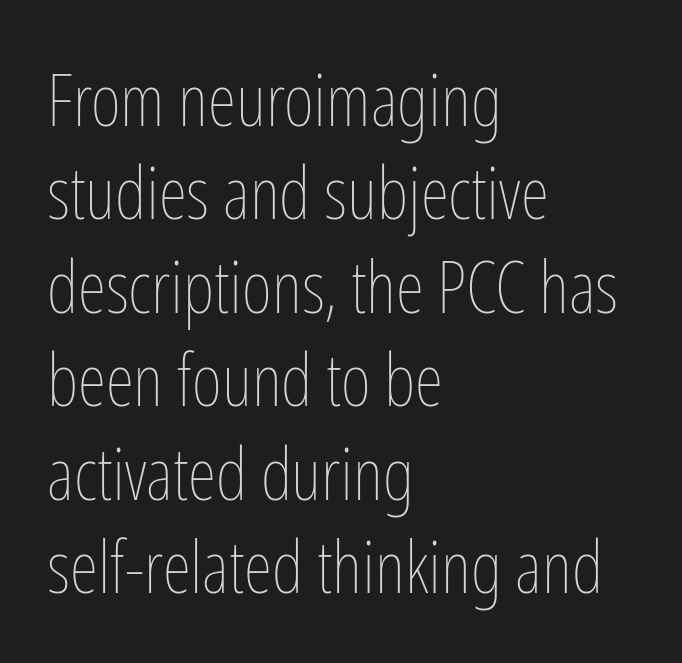
This sample uses an upright cut, with every glyph sitting square on the baseline. Unbolded letterforms with no extra heft. The lines sit at an ordinary, default distance from one another. How are the letters spaced? Ordinarily, with no added tracking. The passage shown is typed in a proportional face where columns would drift.
